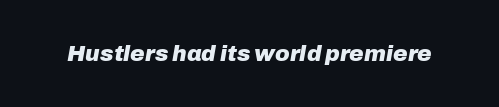
The image shows 22 px bold type, italic (leaning right); set normal letter spacing, not underlined.
